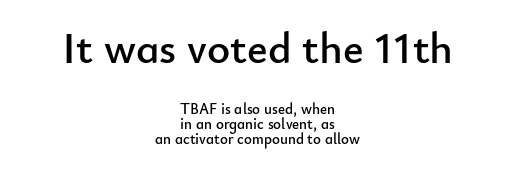
Posture: straight, roman, zero tilt. A student would notice the top passage is typeset larger than what follows. Unmarked baselines from the first word to the last. Think of a printed novel: that variable character pitch is what you see here. Does the type have serifs? No, each stem ends abruptly. Tracking here is standard; glyphs follow each other at the usual distance.
